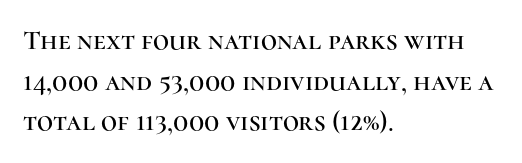
Every row of glyphs begins at an identical x-position on the left. The baseline area is clear. The designer left line spacing at the default. The letters stand straight up with perfectly vertical stems.
